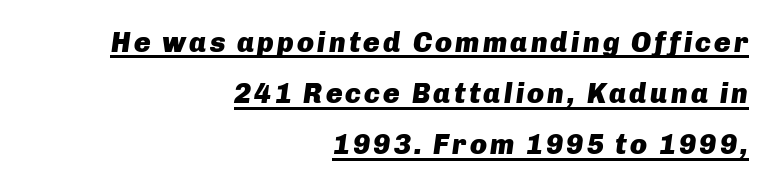
The image shows 28 px heavy type, italic (leaning right); set right-aligned, line spacing 1.83x, underlined; low stroke contrast and a medium x-height.
